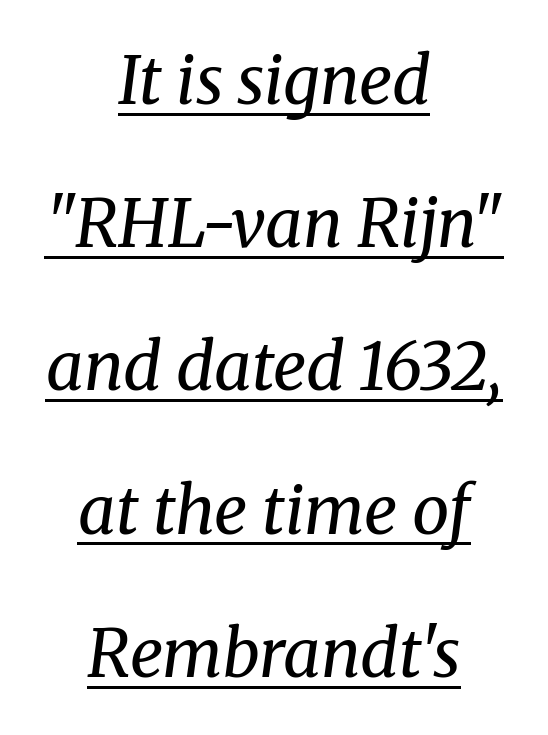
{"serif": "yes", "italic": "yes", "lean": "right", "slant_degrees": 8, "bold": "no", "weight": "regular", "width": "normal", "stroke_contrast": "medium", "x_height": "medium", "monospaced": "no", "underline": "yes", "align": "center", "line_spacing": "loose", "line_spacing_ratio": 2.17, "letter_spacing": "normal", "letter_spacing_em": 0.0, "glyph_px": 66}
